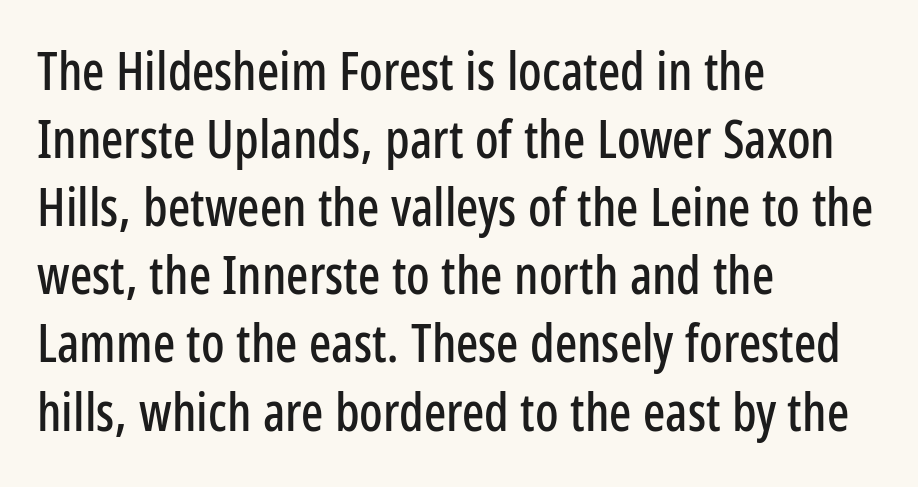
Q: Is the text italic (slanted)? A: No, it is upright.
Q: Is the typeface a serif or a sans-serif typeface? A: Sans-serif.
Q: Is the text underlined? A: No.
Q: How is the paragraph aligned? A: Left-aligned.
Q: Is the spacing between letters normal or unusually wide? A: Normal.
Q: Is the spacing between lines tight, normal or loose? A: Normal.
Q: Width (condensed, normal, or wide)? A: Condensed.
Q: Stroke contrast? A: Low.
Q: x-height? A: Medium.
Q: Monospaced? A: No.
